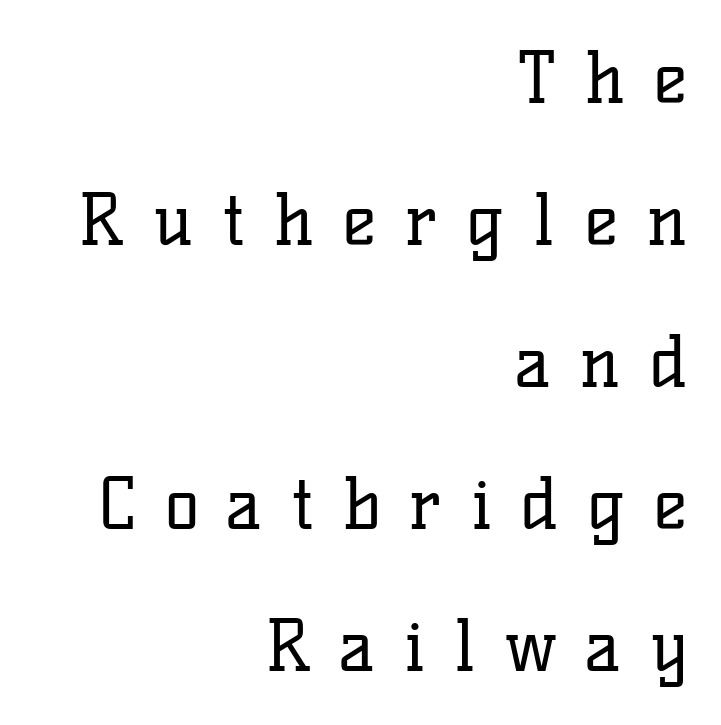
Baseline-to-baseline distance is far greater than the letter height. Unbolded letterforms with no extra heft. The typeface chosen for these lines features serifs. Posture: straight, roman, zero tilt. Honestly, there is no underline to notice here at all. Spacing verdict: proportional, widths tailored to each character.
